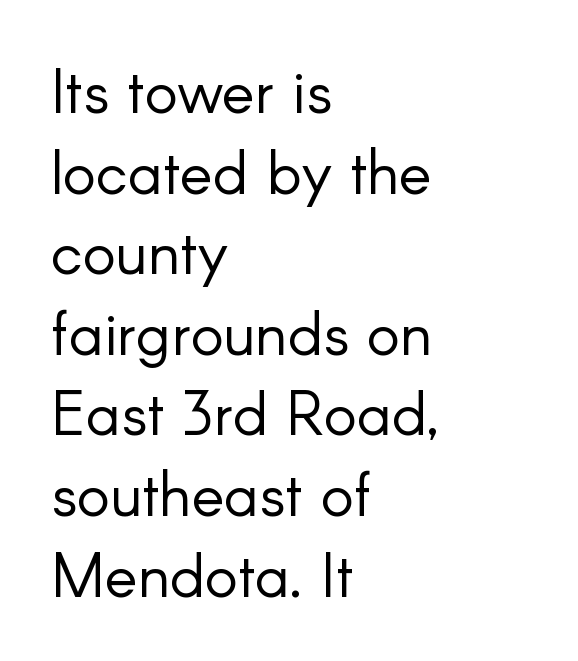
No feet cap the strokes, marking this as sans-serif type. Each row of text sits above clean, open space. These lines keep a tight, regular rhythm from letter to letter. This is not heavy type; no bold has been used. Compared with a centered layout, this one pins lines to the left instead. Each letter keeps its own natural width here, so spacing adapts to shape.
